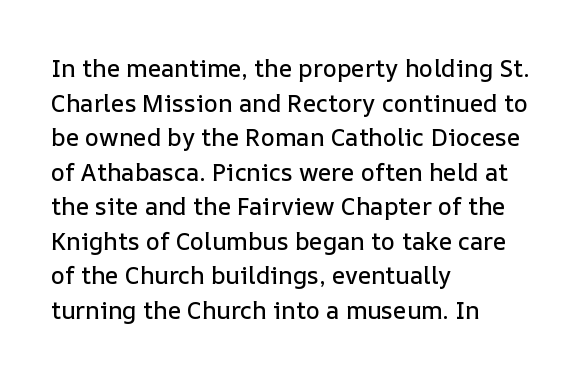
{"italic": "no", "underline": "no", "align": "left", "line_spacing": "normal", "line_spacing_ratio": 1.44, "letter_spacing": "normal", "letter_spacing_em": 0.0, "glyph_px": 24}
